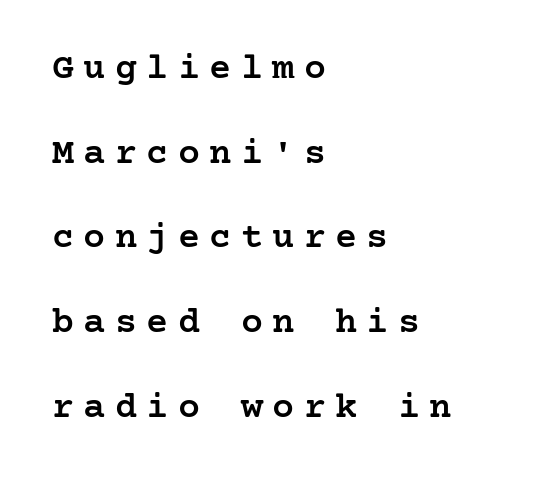
Q: Is the text bold? A: Semi-bold.
Q: Is the text italic (slanted)? A: No, it is upright.
Q: Is the typeface a serif or a sans-serif typeface? A: Serif.
Q: Is the text underlined? A: No.
Q: How is the paragraph aligned? A: Left-aligned.
Q: Is the spacing between letters normal or unusually wide? A: Unusually wide.
Q: Is the spacing between lines tight, normal or loose? A: Loose.
Q: Width (condensed, normal, or wide)? A: Normal.
Q: Stroke contrast? A: Low.
Q: x-height? A: Medium.
